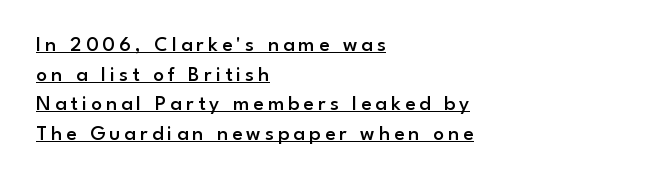
These lines stack with their left ends in a neat column. A fair bit of extra ink — the face is semibold, not bold. The specimen reads as upright at a glance. The rendered words wear a rule along their underside.
